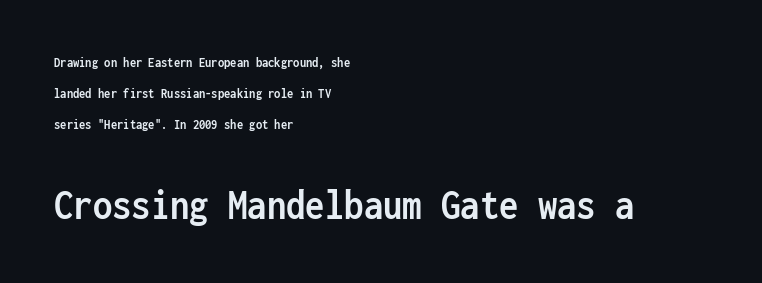
The letterforms sit shoulder to shoulder at normal distance. Visually the block forms a straight wall on the left and a jagged coastline on the right. Unlike a traditional serif, this face leaves its strokes unadorned. Does the lettering tilt? It doesn't — this is upright. A typesetter would call this leading open, well beyond the default.
